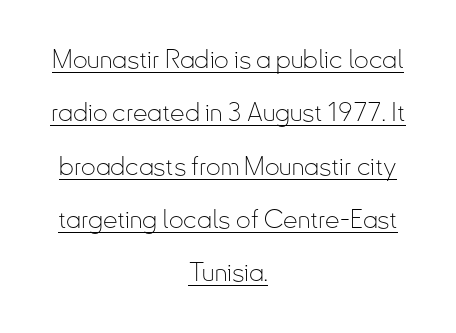
The image shows 26 px text type, upright; set centered, loose line spacing (2.05x), normal letter spacing, underlined.
